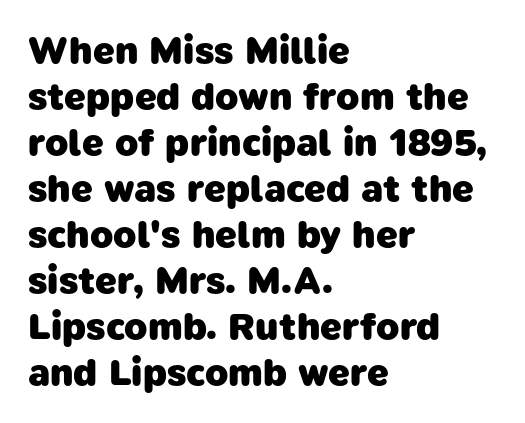
Q: Is the text bold? A: Yes.
Q: Is the typeface a serif or a sans-serif typeface? A: Sans-serif.
Q: Is the text underlined? A: No.
Q: How is the paragraph aligned? A: Left-aligned.
Q: Is the spacing between letters normal or unusually wide? A: Normal.
Q: Width (condensed, normal, or wide)? A: Normal.
Q: Stroke contrast? A: Low.
Q: x-height? A: Medium.
Q: Monospaced? A: No.
